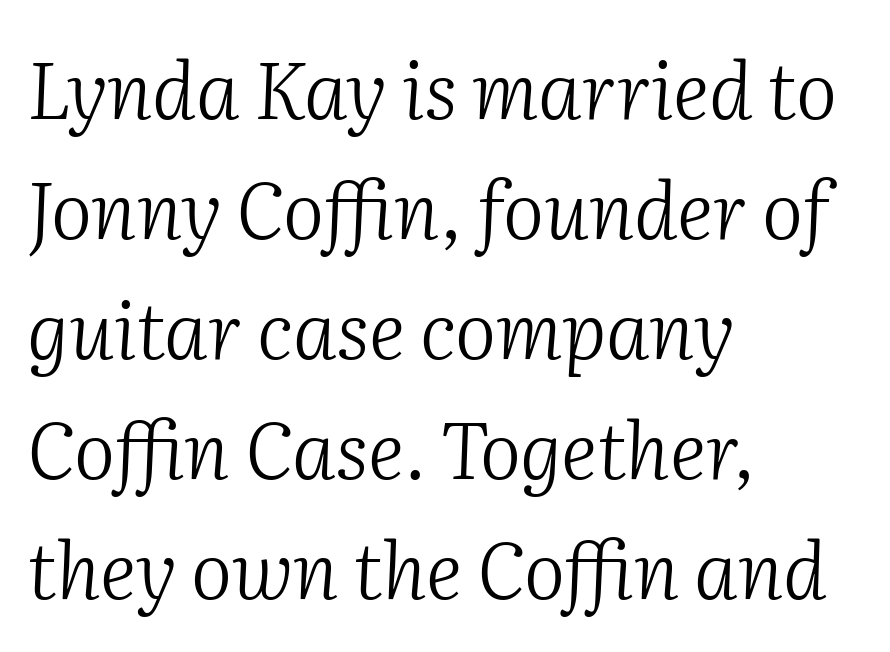
Q: Is the text bold? A: No.
Q: Is the text italic (slanted)? A: Yes, it leans right by about 2 degrees.
Q: Is the typeface a serif or a sans-serif typeface? A: Serif.
Q: Is the text underlined? A: No.
Q: How is the paragraph aligned? A: Left-aligned.
Q: Is the spacing between letters normal or unusually wide? A: Normal.
Q: Is the spacing between lines tight, normal or loose? A: Normal.
Q: Width (condensed, normal, or wide)? A: Normal.
Q: Stroke contrast? A: Medium.
Q: x-height? A: Medium.
Q: Monospaced? A: No.
